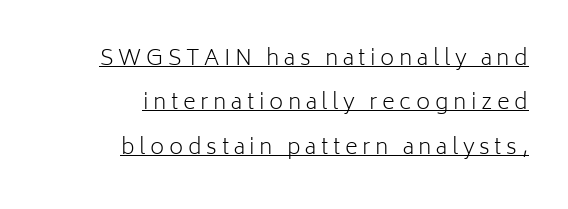
Think standard paragraph weight, or any step lighter than that. Casual observation: everything's shoved over to the right. Somebody hit Ctrl+U on this one — the words are underlined. The line-height multiplier appears high, well above default. Loose tracking; the words dissolve into strings of separated letters.
